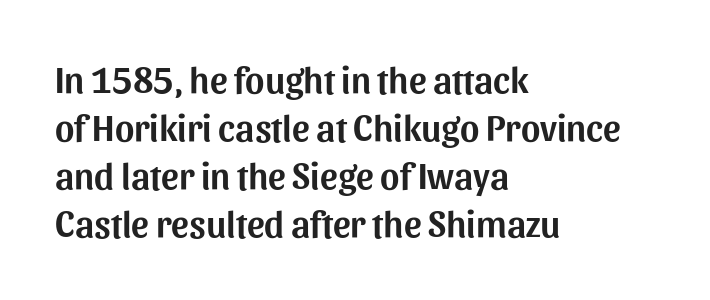
Every stem runs plumb, perpendicular to the baseline. Descenders hang freely into open space. Letter spacing: default. One-word summary of the alignment: left.
